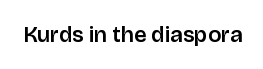
The image shows 22 px text type, upright; set normal letter spacing, not underlined.
